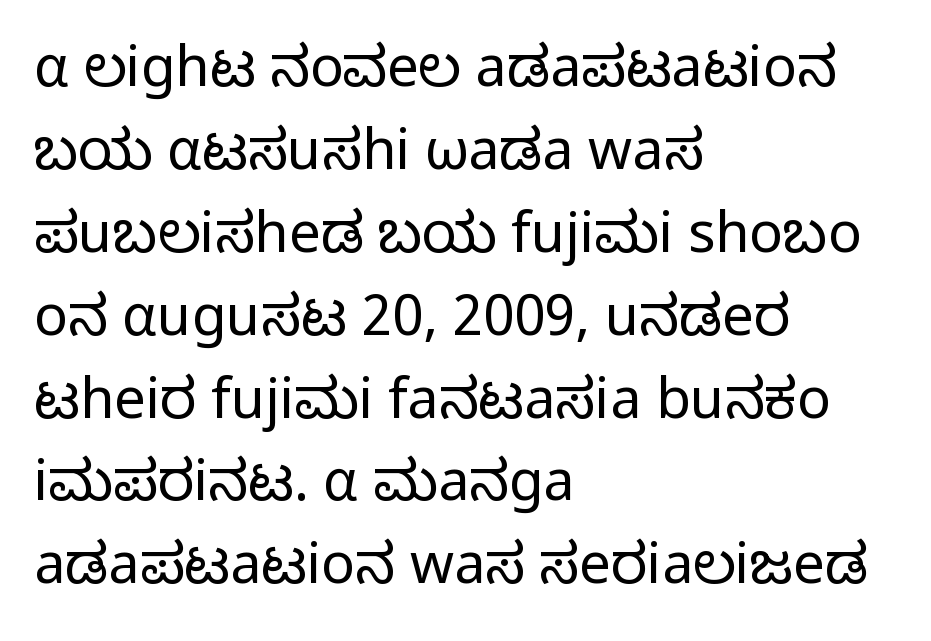
{"serif": "no", "italic": "no", "bold": "no", "weight": "regular", "width": "normal", "stroke_contrast": "low", "x_height": "medium", "monospaced": "no", "underline": "no", "align": "left", "line_spacing": "normal", "line_spacing_ratio": 1.48, "letter_spacing": "normal", "letter_spacing_em": 0.0, "glyph_px": 56}
